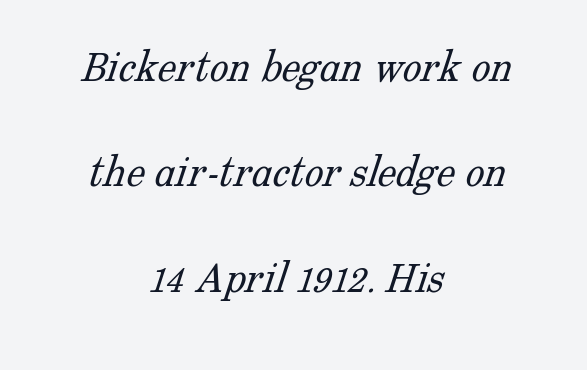
A typesetter would call this zero additional tracking. Varying glyph widths throughout — classic text-font behaviour. A serif font was chosen for this passage. Bold? No — there's no thickening of the strokes. Rows of type keep a wide berth in the vertical direction.
